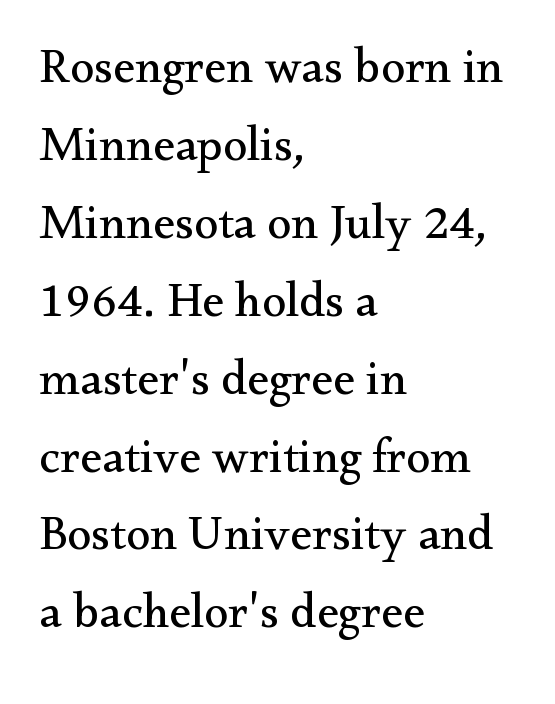
Q: Is the text bold? A: No.
Q: Is the text italic (slanted)? A: No, it is upright.
Q: Is the typeface a serif or a sans-serif typeface? A: Serif.
Q: Is the text underlined? A: No.
Q: How is the paragraph aligned? A: Left-aligned.
Q: Is the spacing between letters normal or unusually wide? A: Normal.
Q: Is the spacing between lines tight, normal or loose? A: Normal.
Q: Width (condensed, normal, or wide)? A: Normal.
Q: Stroke contrast? A: Medium.
Q: x-height? A: Small.
Q: Monospaced? A: No.
